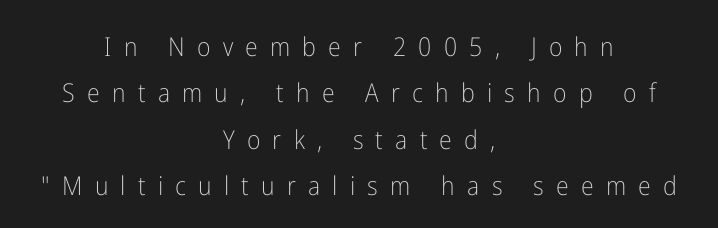
The font sits on the lighter half of the weight spectrum, regular included. This is the regular roman posture of the typeface. Has an underline been added? It has not. Compared with typical body copy, the letter spacing here is much looser.
